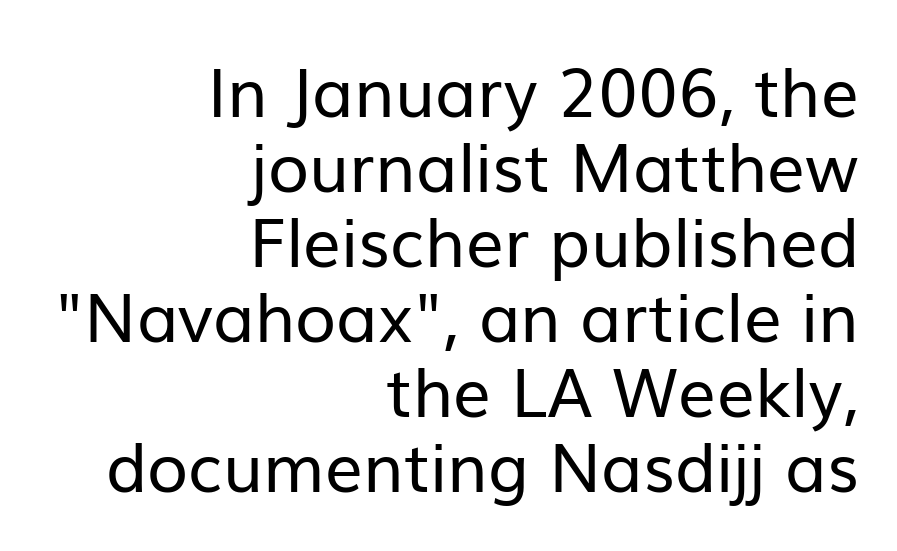
Is this a fixed-width face? No — the glyphs have proportional, varying widths. Weight class: somewhere from thin through regular. The rendering anchors every line to the right-hand side. Check under the words: just untouched page. These lines keep a tight, regular rhythm from letter to letter. Regarding serifs, this sample does without them.
